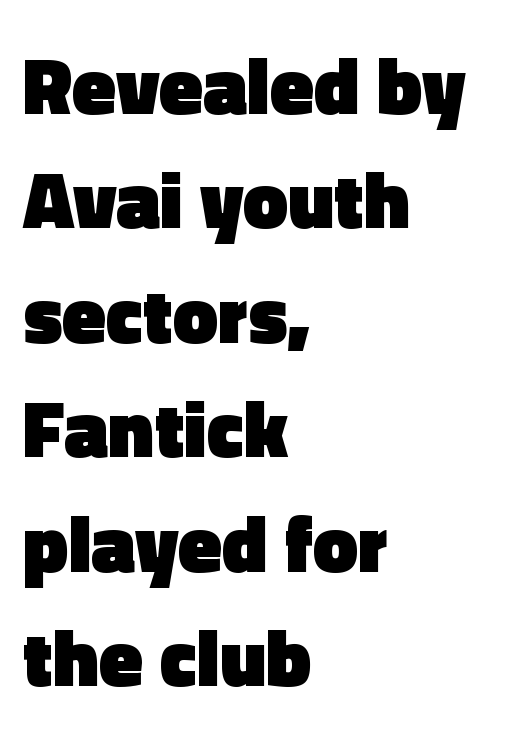
Q: Is the text bold? A: Yes.
Q: Is the text italic (slanted)? A: No, it is upright.
Q: Is the typeface a serif or a sans-serif typeface? A: Sans-serif.
Q: Is the text underlined? A: No.
Q: How is the paragraph aligned? A: Left-aligned.
Q: Is the spacing between letters normal or unusually wide? A: Normal.
Q: Is the spacing between lines tight, normal or loose? A: Normal.
Q: Width (condensed, normal, or wide)? A: Normal.
Q: x-height? A: Medium.
Q: Monospaced? A: No.
